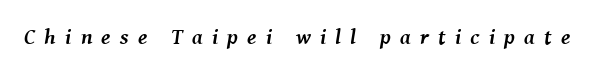
The image shows 22 px bold type, italic (leaning right); set unusually wide letter spacing (+0.42 em), not underlined.
